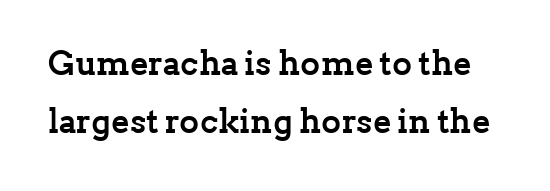
Q: Is the text bold? A: Yes.
Q: Is the text italic (slanted)? A: No, it is upright.
Q: Is the typeface a serif or a sans-serif typeface? A: Serif.
Q: Is the text underlined? A: No.
Q: Is the spacing between letters normal or unusually wide? A: Normal.
Q: Width (condensed, normal, or wide)? A: Normal.
Q: Stroke contrast? A: Low.
Q: x-height? A: Medium.
Q: Monospaced? A: No.
